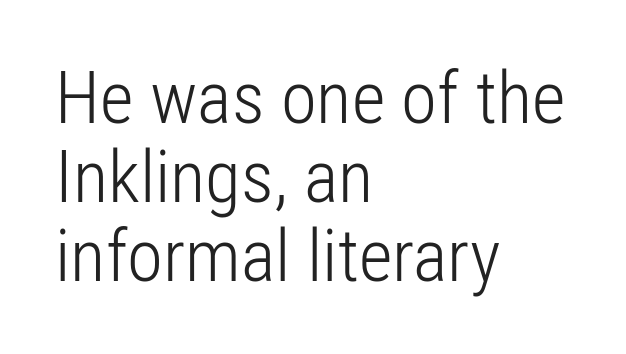
The image shows 73 px light, condensed sans-serif type, upright; set left-aligned, tight line spacing (1.08x), normal letter spacing, not underlined; low stroke contrast and a medium x-height.
